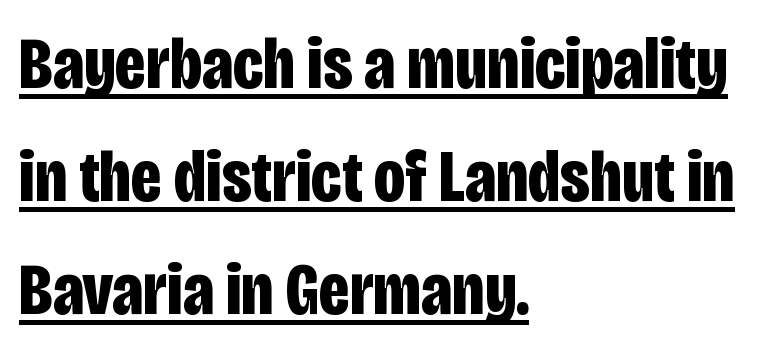
The image shows 74 px bold, condensed sans-serif type, upright; set left-aligned, normal line spacing (1.53x), normal letter spacing, underlined; low stroke contrast and a large x-height.
